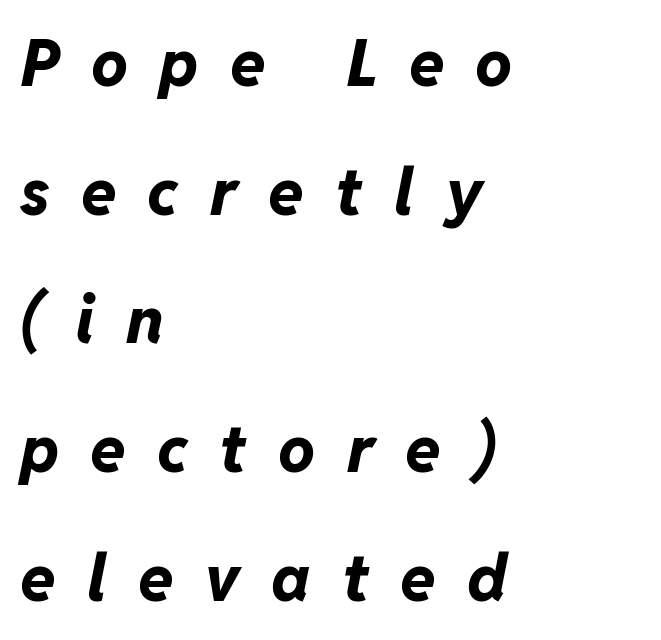
Q: Is the text bold? A: Yes.
Q: Is the text italic (slanted)? A: Yes, it leans right by about 11 degrees.
Q: Is the text underlined? A: No.
Q: How is the paragraph aligned? A: Left-aligned.
Q: Is the spacing between letters normal or unusually wide? A: Unusually wide.
Q: Is the spacing between lines tight, normal or loose? A: Loose.
Q: Width (condensed, normal, or wide)? A: Normal.
Q: Stroke contrast? A: Low.
Q: x-height? A: Medium.
Q: Monospaced? A: No.
